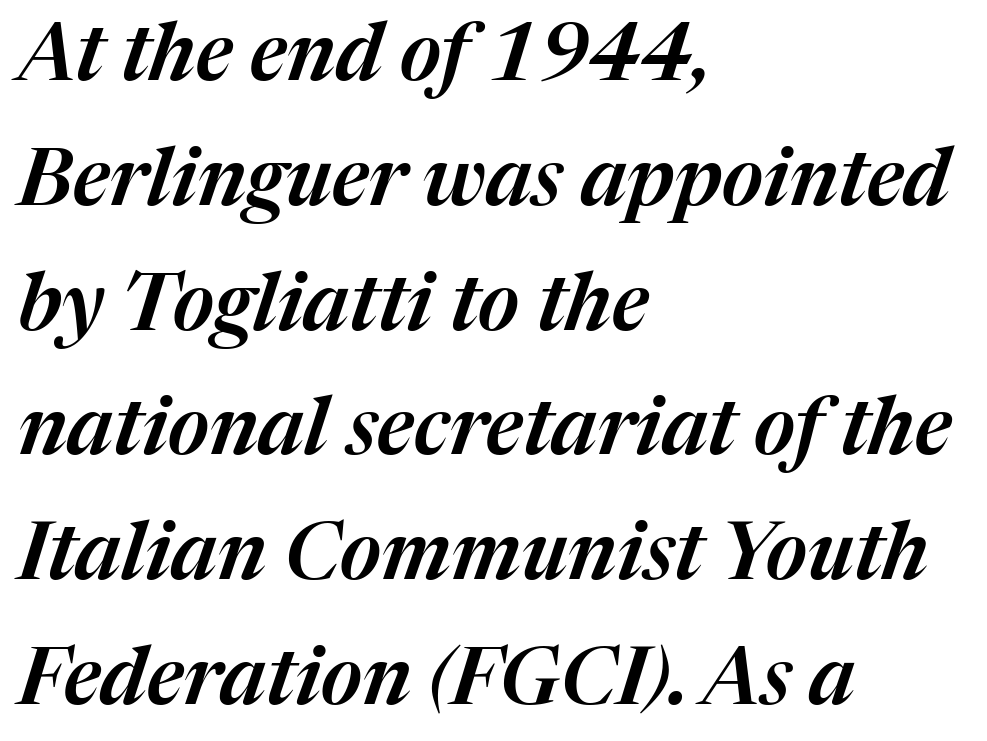
The image shows 80 px text type, italic (leaning right); set left-aligned, normal line spacing (1.56x), normal letter spacing, not underlined; medium stroke contrast and a medium x-height.
